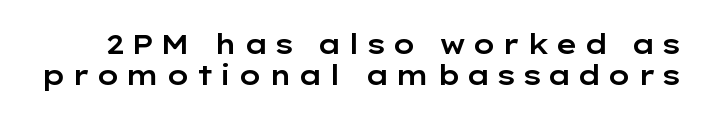
Q: Is the text italic (slanted)? A: No, it is upright.
Q: Is the text underlined? A: No.
Q: Is the spacing between letters normal or unusually wide? A: Unusually wide.
